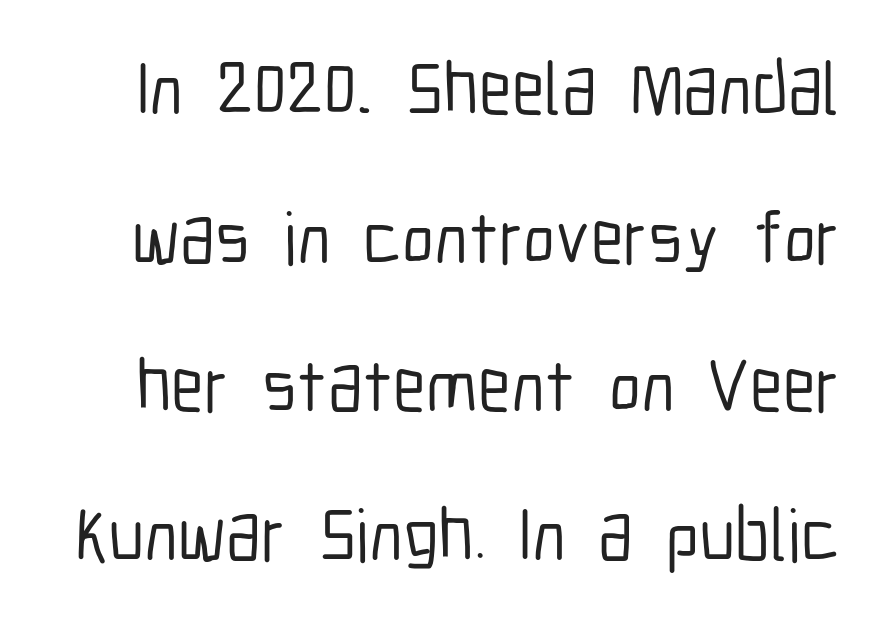
The image shows 74 px condensed sans-serif type, upright; set loose line spacing (2.01x), normal letter spacing, not underlined; low stroke contrast and a medium x-height.
